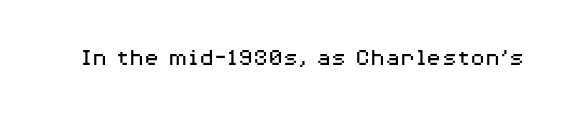
Q: Is the text bold? A: No.
Q: Is the text italic (slanted)? A: No, it is upright.
Q: Is the text underlined? A: No.
Q: Is the spacing between letters normal or unusually wide? A: Normal.
